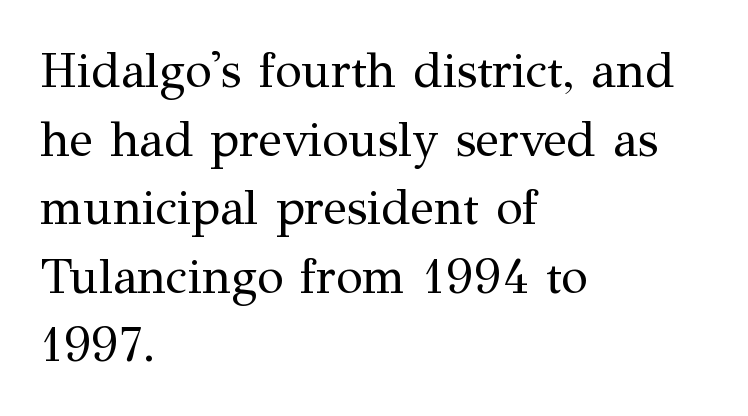
These lines sit exactly where default settings would place them. Spacing verdict: proportional, widths tailored to each character. The zone under the glyphs is completely vacant. In terms of letterform style, serifs are clearly present.
